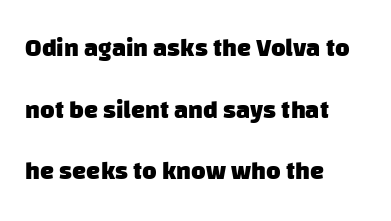
This rendering uses left alignment, leaving the right contour irregular. The rendering keeps characters at their native spacing. Notice the wide empty band between every row — that's loose leading. Check under the words: just untouched page. Heavy, bold letterforms.
